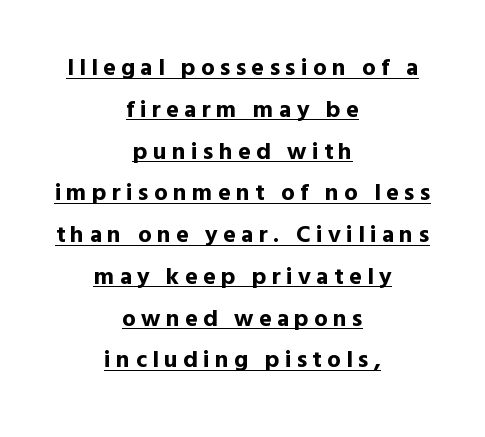
Q: Is the text bold? A: Yes.
Q: Is the text italic (slanted)? A: No, it is upright.
Q: Is the text underlined? A: Yes.
Q: How is the paragraph aligned? A: Centered.
Q: Is the spacing between letters normal or unusually wide? A: Unusually wide.
